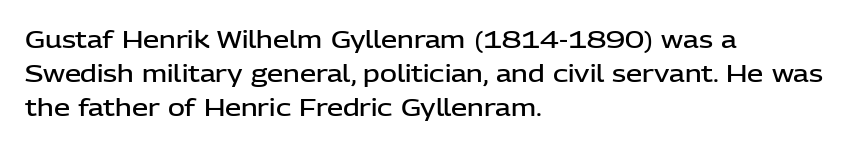
{"italic": "no", "bold": "semi", "underline": "no", "align": "left", "line_spacing": "normal", "line_spacing_ratio": 1.48, "letter_spacing": "normal", "letter_spacing_em": 0.0, "glyph_px": 23}
